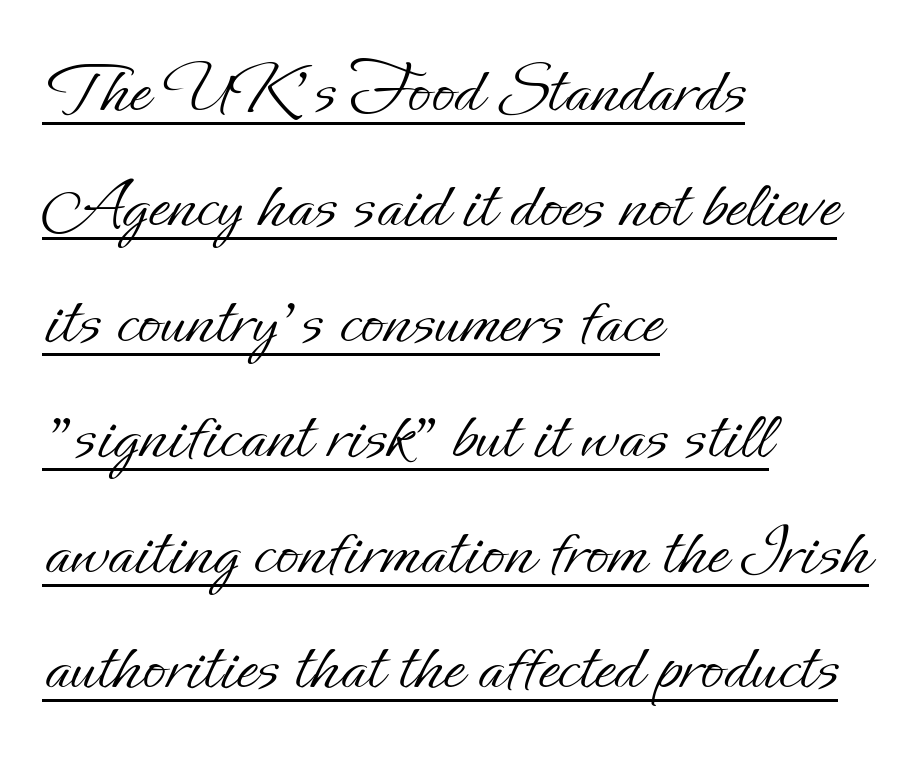
The image shows 75 px light type; set left-aligned, normal line spacing (1.54x), normal letter spacing, underlined; low stroke contrast and a small x-height.
